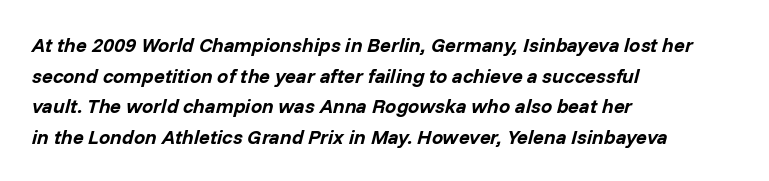
Descenders are the only things crossing below the line. The compositor pushed each line to the left boundary. You'd pick this weight for a headline — it's a proper bold. Observe the ordinary spacing: letters are neighbours, not strangers. The whole block is typeset with a tilt.
